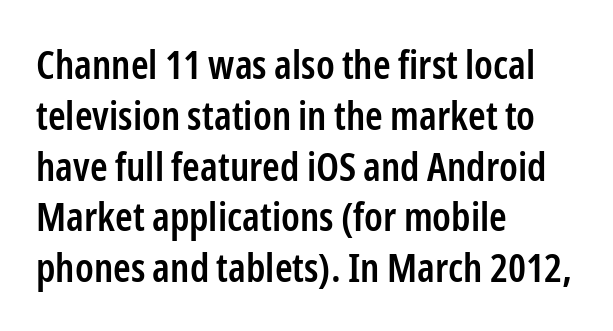
{"serif": "no", "italic": "no", "bold": "semi", "weight": "semibold", "width": "condensed", "stroke_contrast": "low", "x_height": "medium", "monospaced": "no", "underline": "no", "align": "left", "line_spacing": "normal", "line_spacing_ratio": 1.27, "letter_spacing": "normal", "letter_spacing_em": 0.0, "glyph_px": 40}
